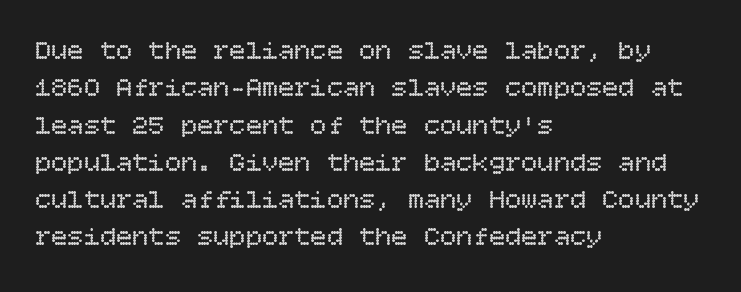
{"italic": "no", "bold": "no", "underline": "no", "align": "left", "line_spacing": "normal", "line_spacing_ratio": 1.38, "letter_spacing": "normal", "letter_spacing_em": 0.0, "glyph_px": 27}
